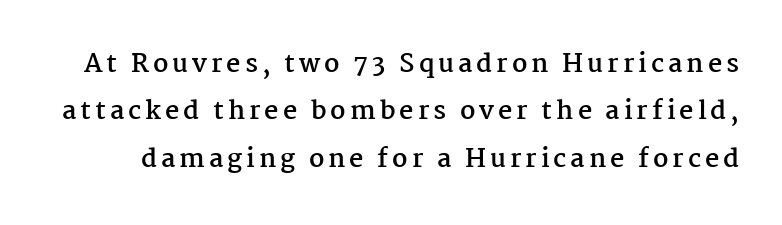
The image shows 25 px bold type, upright; set loose line spacing (1.9x), not underlined.
